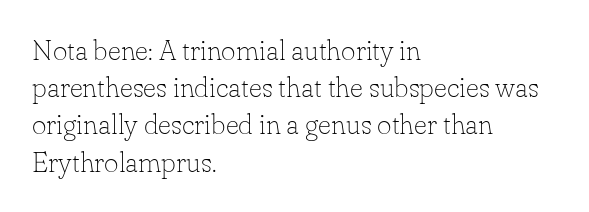
{"serif": "yes", "italic": "no", "bold": "no", "weight": "thin", "width": "normal", "stroke_contrast": "low", "x_height": "small", "monospaced": "no", "underline": "no", "align": "left", "line_spacing": "normal", "line_spacing_ratio": 1.33, "letter_spacing": "normal", "letter_spacing_em": 0.0, "glyph_px": 28}
